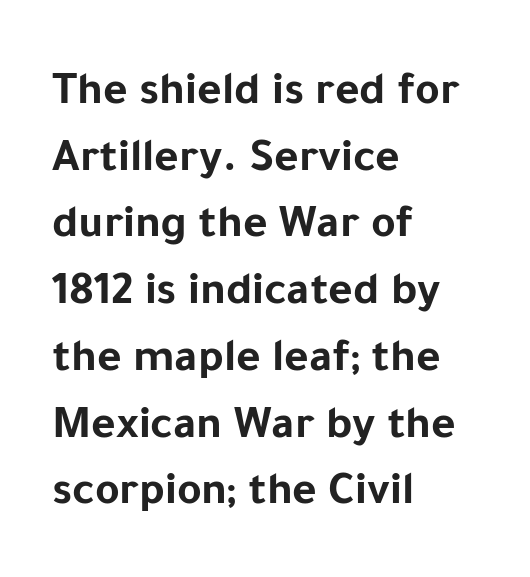
Q: Is the text bold? A: Yes.
Q: Is the text italic (slanted)? A: No, it is upright.
Q: Is the typeface a serif or a sans-serif typeface? A: Sans-serif.
Q: Is the text underlined? A: No.
Q: How is the paragraph aligned? A: Left-aligned.
Q: Is the spacing between letters normal or unusually wide? A: Normal.
Q: Is the spacing between lines tight, normal or loose? A: Normal.
Q: Width (condensed, normal, or wide)? A: Normal.
Q: Stroke contrast? A: Low.
Q: x-height? A: Medium.
Q: Monospaced? A: No.
